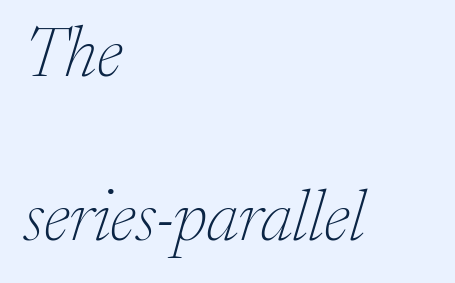
It's the slanting kind of type. The space between consecutive lines is lavish. Words appear dense and cohesive because spacing is normal. Character widths vary here, with narrow letters taking less room than wide ones.
